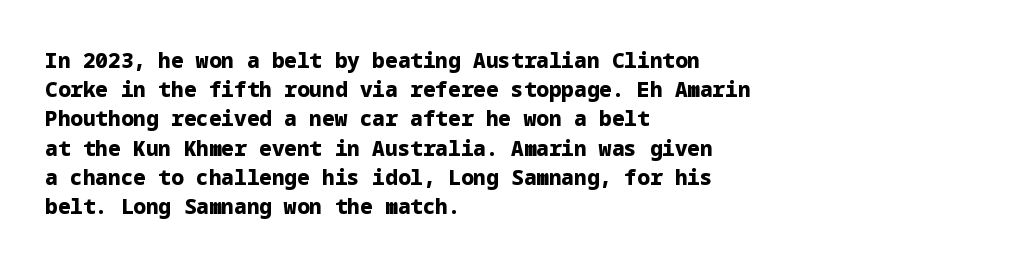
{"italic": "no", "bold": "yes", "underline": "no", "align": "left", "line_spacing": "normal", "line_spacing_ratio": 1.39, "letter_spacing": "normal", "letter_spacing_em": 0.0, "glyph_px": 21}
